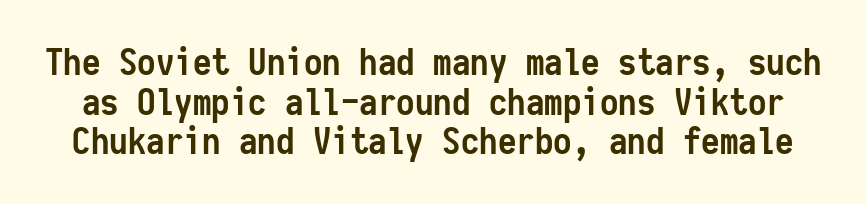
These lines are composed in type without serifs. The glyphs are unaccompanied by any horizontal stroke below them. A typesetter would call this leading minimal, almost set solid. Every character here occupies the same horizontal width, giving the sample a typewriter-like rhythm. In terms of posture, this sample is upright. Heavy, bold letterforms.
